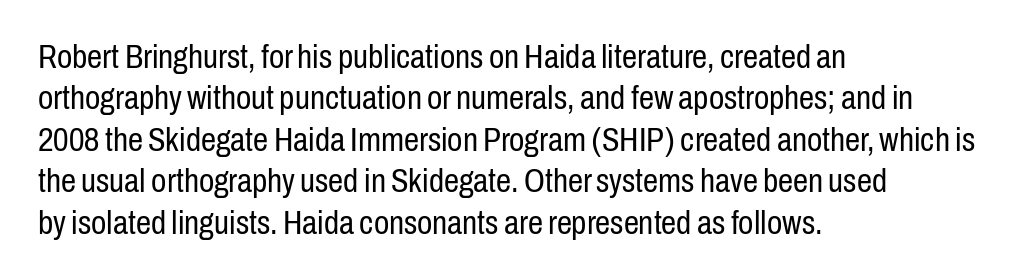
The space beneath each line is pristine and unruled. The font's upright variant was chosen for this text. All the whitespace from short lines collects on the right. No chunkiness to these letters — they're not bold.
